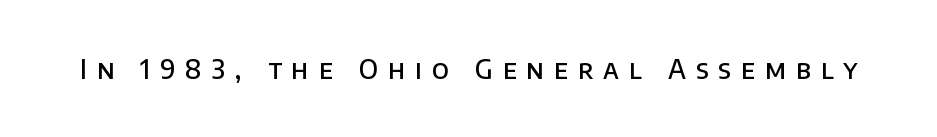
Q: Is the text bold? A: Semi-bold.
Q: Is the text italic (slanted)? A: No, it is upright.
Q: Is the text underlined? A: No.
Q: Is the spacing between letters normal or unusually wide? A: Unusually wide.
